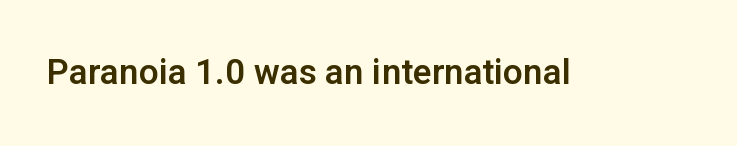
{"serif": "no", "italic": "no", "width": "normal", "stroke_contrast": "low", "x_height": "medium", "monospaced": "no", "underline": "no", "letter_spacing": "normal", "letter_spacing_em": 0.0, "glyph_px": 35}
